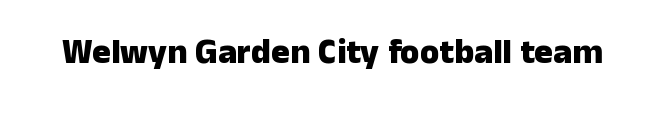
On the weight axis this lands at bold, roughly 700. A typesetter would call this proportional, since set widths differ per character. Spacing between characters is what you'd get straight out of the box. When letters stand straight like this, we call the style roman or upright. The gap between lines stays unmarked.
